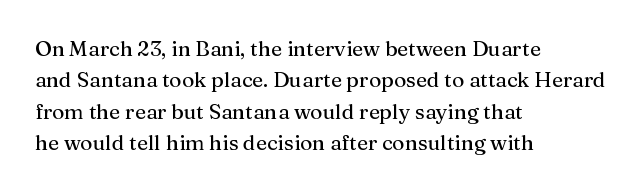
{"italic": "no", "underline": "no", "align": "left", "line_spacing": "normal", "line_spacing_ratio": 1.49, "letter_spacing": "normal", "letter_spacing_em": 0.0, "glyph_px": 21}
